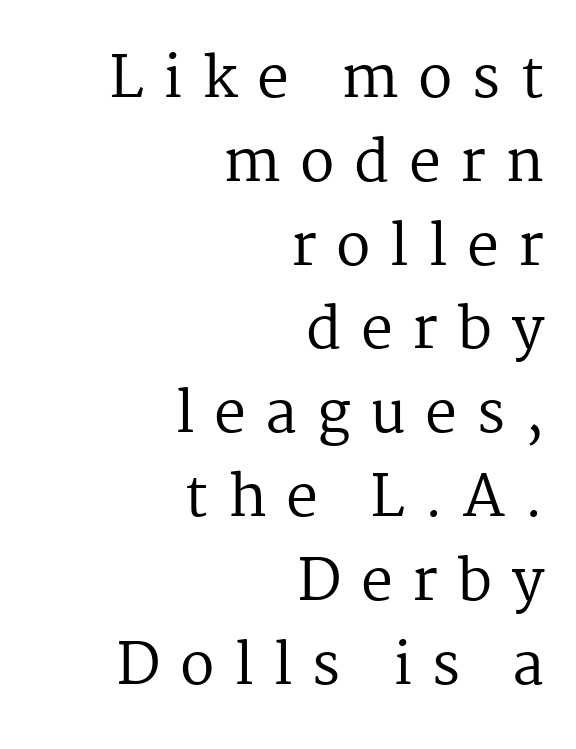
Q: Is the text bold? A: No.
Q: Is the text italic (slanted)? A: No, it is upright.
Q: Is the typeface a serif or a sans-serif typeface? A: Serif.
Q: Is the text underlined? A: No.
Q: How is the paragraph aligned? A: Right-aligned.
Q: Is the spacing between letters normal or unusually wide? A: Unusually wide.
Q: Is the spacing between lines tight, normal or loose? A: Normal.
Q: Width (condensed, normal, or wide)? A: Normal.
Q: Stroke contrast? A: Medium.
Q: x-height? A: Medium.
Q: Monospaced? A: No.
